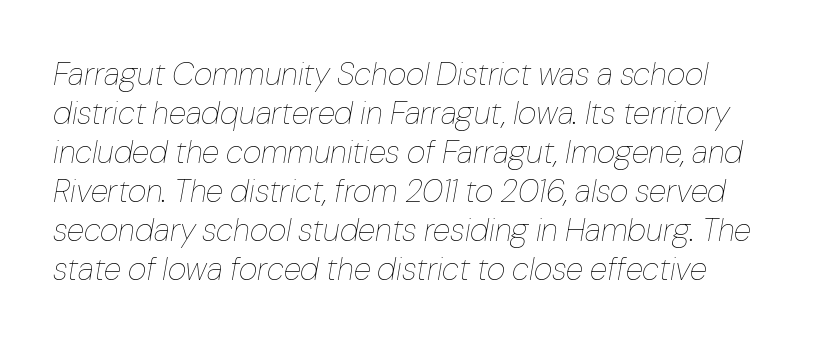
{"italic": "yes", "lean": "right", "slant_degrees": 10, "bold": "no", "weight": "thin", "width": "normal", "stroke_contrast": "low", "x_height": "medium", "monospaced": "no", "underline": "no", "line_spacing_ratio": 1.22, "letter_spacing": "normal", "letter_spacing_em": 0.0, "glyph_px": 32}
